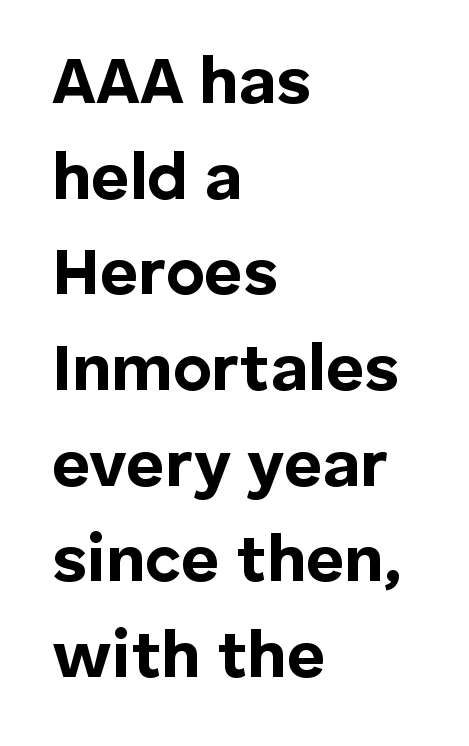
{"serif": "no", "italic": "no", "bold": "yes", "weight": "bold", "width": "normal", "stroke_contrast": "low", "x_height": "medium", "monospaced": "no", "underline": "no", "align": "left", "line_spacing": "normal", "line_spacing_ratio": 1.45, "letter_spacing": "normal", "letter_spacing_em": 0.0, "glyph_px": 66}
